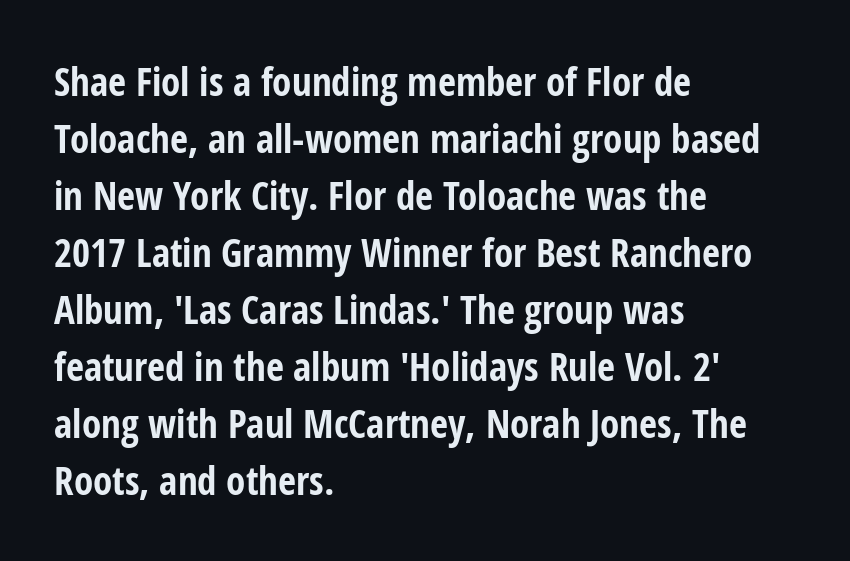
Characters remain perfectly vertical along every line. The words here are not underlined. Regarding serifs, this sample does without them. The line texture is even and compact thanks to regular tracking.
